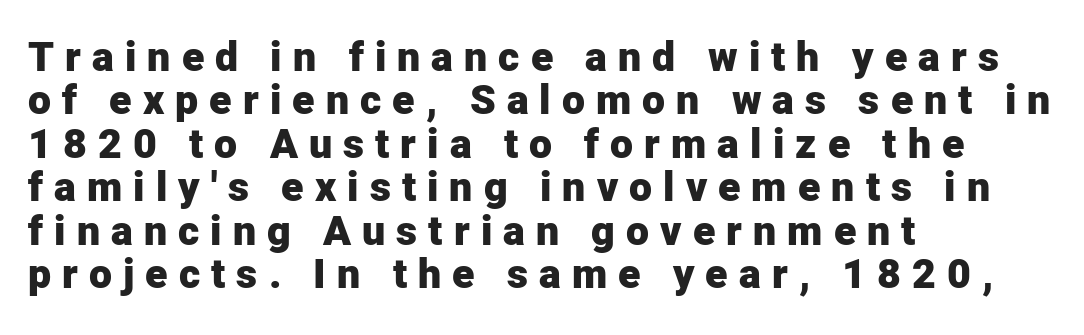
{"serif": "no", "italic": "no", "bold": "yes", "weight": "heavy", "width": "normal", "stroke_contrast": "low", "x_height": "medium", "monospaced": "no", "underline": "no", "align": "left", "line_spacing": "tight", "line_spacing_ratio": 1.06, "letter_spacing": "wide", "letter_spacing_em": 0.27, "glyph_px": 41}
